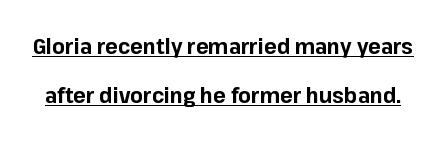
These lines carry a lot of weight — the face is fully bold. Has an underline been added? It has. The letterforms sit shoulder to shoulder at normal distance. Unlike italic type, these characters show no tilt at all.
